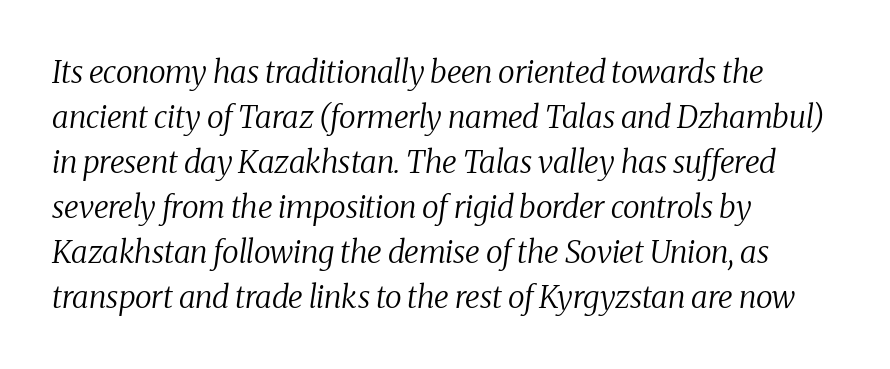
{"serif": "yes", "italic": "yes", "lean": "right", "slant_degrees": 8, "bold": "no", "weight": "regular", "width": "normal", "stroke_contrast": "medium", "x_height": "medium", "monospaced": "no", "underline": "no", "align": "left", "line_spacing": "normal", "line_spacing_ratio": 1.45, "letter_spacing": "normal", "letter_spacing_em": 0.0, "glyph_px": 31}
